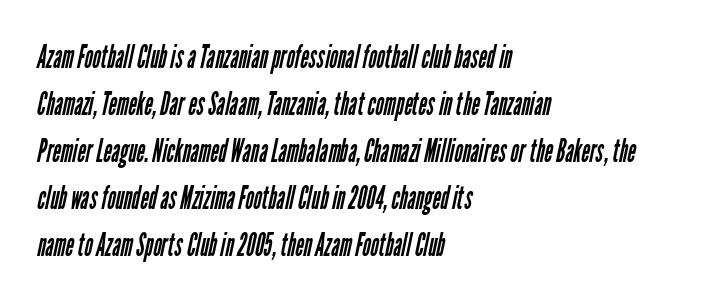
Q: Is the text bold? A: No.
Q: Is the typeface a serif or a sans-serif typeface? A: Sans-serif.
Q: Is the text underlined? A: No.
Q: How is the paragraph aligned? A: Left-aligned.
Q: Is the spacing between letters normal or unusually wide? A: Normal.
Q: Is the spacing between lines tight, normal or loose? A: Normal.
Q: Width (condensed, normal, or wide)? A: Condensed.
Q: Stroke contrast? A: Low.
Q: x-height? A: Medium.
Q: Monospaced? A: No.
